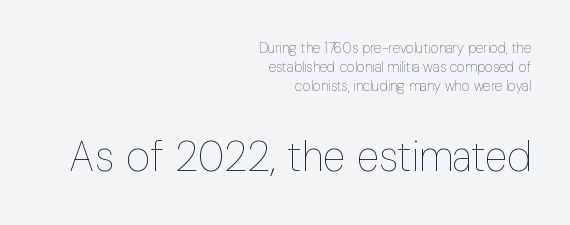
The gaps between neighbouring characters are ordinary and unremarkable. Here the designer chose a conventional face with non-uniform glyph widths. The designer left line spacing at the default. Unlike italic type, these characters show no tilt at all.
